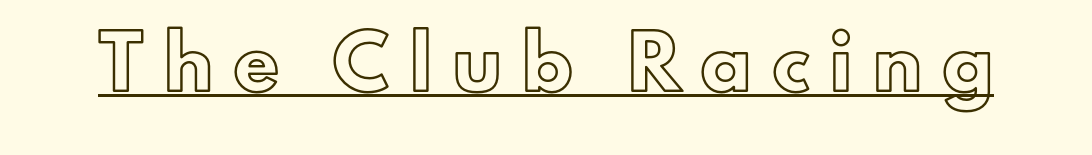
Notice how a bar underscores the lettering throughout. The specimen reads as upright at a glance. The rendering uses natural spacing where letterforms have individual widths. Letter spacing: wide.
